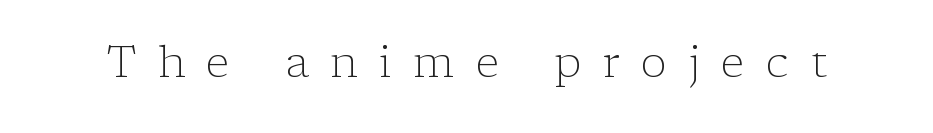
Is the stroke heavy? The answer is a plain regular-or-lighter. The typeface chosen for these lines features serifs. Italic: no, the glyphs are upright roman. The passage shown is not underscored anywhere. The passage shown is typed in a proportional face where columns would drift. This sample uses expanded letter spacing, leaving extra air between glyphs.
